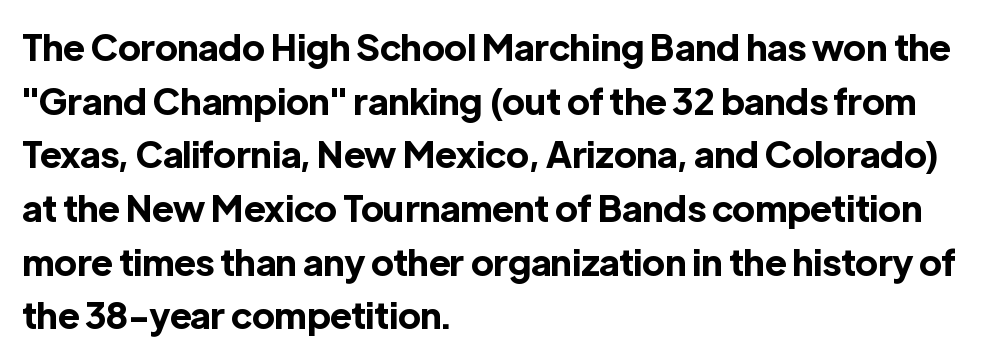
{"serif": "no", "italic": "no", "bold": "yes", "weight": "bold", "width": "normal", "x_height": "medium", "monospaced": "no", "underline": "no", "align": "left", "line_spacing": "normal", "line_spacing_ratio": 1.49, "letter_spacing": "normal", "letter_spacing_em": 0.0, "glyph_px": 36}
